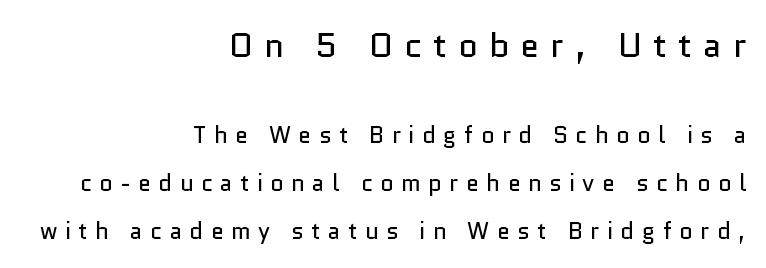
The typeface has the unassuming heft of standard copy or less. Underline: absent. This is the regular roman posture of the typeface. The text was rendered using a sans face with plain stroke endings. Line ends are locked; line starts wander. Honestly, the letter spacing is so wide it's the main thing you notice.
